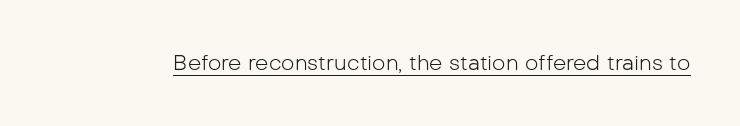
Q: Is the text bold? A: No.
Q: Is the text italic (slanted)? A: No, it is upright.
Q: Is the text underlined? A: Yes.
Q: Is the spacing between letters normal or unusually wide? A: Normal.
